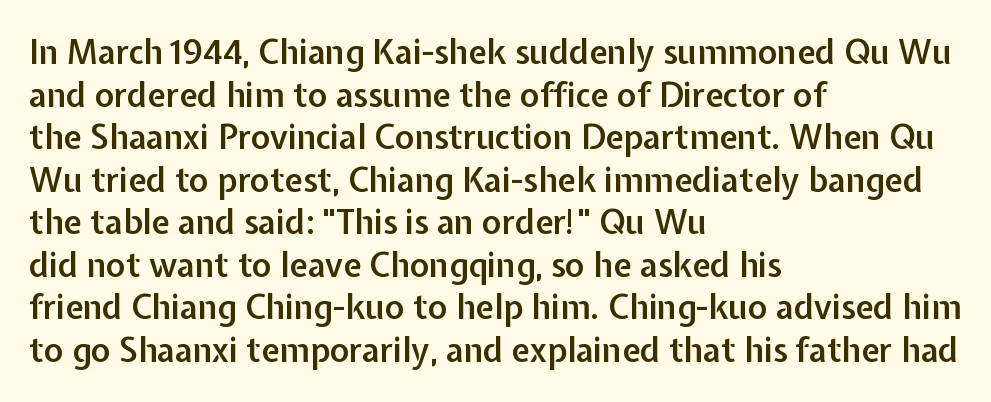
Q: Is the text bold? A: Semi-bold.
Q: Is the text italic (slanted)? A: No, it is upright.
Q: Is the typeface a serif or a sans-serif typeface? A: Sans-serif.
Q: Is the text underlined? A: No.
Q: How is the paragraph aligned? A: Left-aligned.
Q: Is the spacing between letters normal or unusually wide? A: Normal.
Q: Is the spacing between lines tight, normal or loose? A: Normal.
Q: Width (condensed, normal, or wide)? A: Normal.
Q: Stroke contrast? A: Low.
Q: x-height? A: Medium.
Q: Monospaced? A: No.
